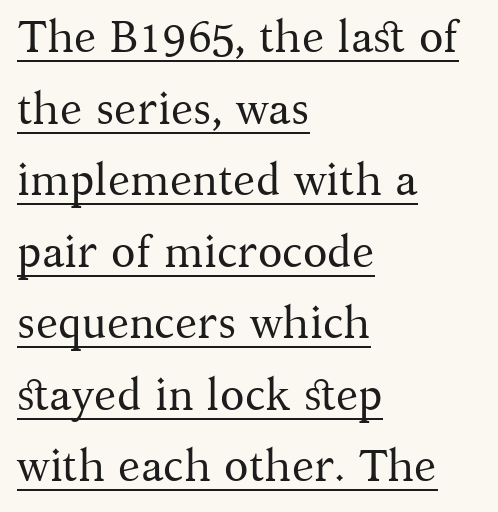
This is not heavy type; no bold has been used. Notice how the stems are strictly vertical — no italics here. This sample uses a serif face. The horizontal fit of the characters is conventional and even.
